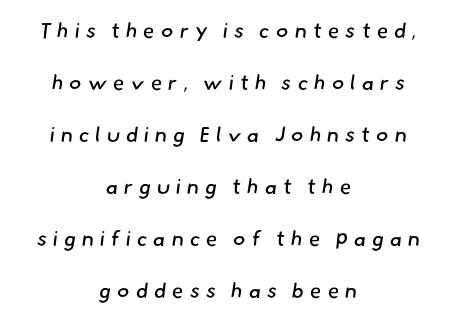
Q: Is the text bold? A: No.
Q: Is the text underlined? A: No.
Q: How is the paragraph aligned? A: Centered.
Q: Is the spacing between letters normal or unusually wide? A: Unusually wide.
Q: Is the spacing between lines tight, normal or loose? A: Loose.
